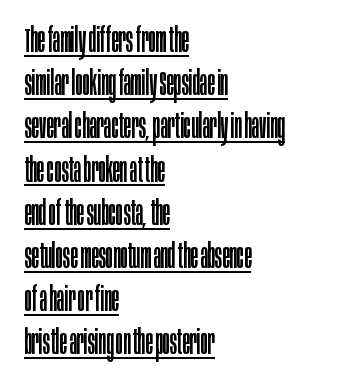
The image shows 34 px regular-weight, condensed sans-serif type, upright; set left-aligned, normal line spacing (1.27x), normal letter spacing, underlined; low stroke contrast and a large x-height.
